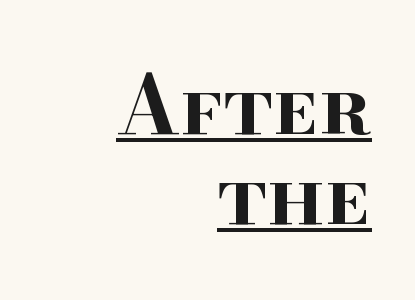
The type family on display is of the serif kind. Notice how descenders almost collide with the ascenders below — that's tight leading. Beneath each row of characters lies a ruled line. There is no visible air inserted between adjacent glyphs. Posture: straight, roman, zero tilt. Typographic density is high because the face is bold.
